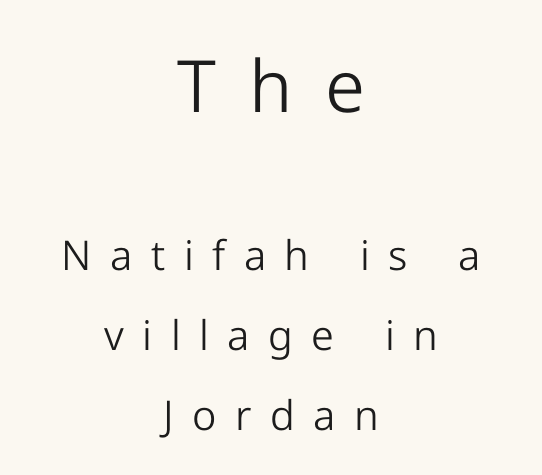
{"serif": "no", "italic": "no", "bold": "no", "weight": "light", "width": "normal", "stroke_contrast": "low", "x_height": "medium", "monospaced": "no", "underline": "no", "align": "center", "line_spacing": "loose", "line_spacing_ratio": 1.95, "letter_spacing": "wide", "letter_spacing_em": 0.45, "larger_block": "first", "size_ratio": 1.76, "glyph_px": 72}
